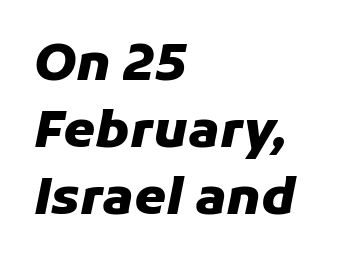
Q: Is the text bold? A: Yes.
Q: Is the text italic (slanted)? A: Yes, it leans right by about 11 degrees.
Q: Is the text underlined? A: No.
Q: How is the paragraph aligned? A: Left-aligned.
Q: Is the spacing between letters normal or unusually wide? A: Normal.
Q: Is the spacing between lines tight, normal or loose? A: Normal.
Q: Width (condensed, normal, or wide)? A: Normal.
Q: Stroke contrast? A: Low.
Q: x-height? A: Medium.
Q: Monospaced? A: No.
